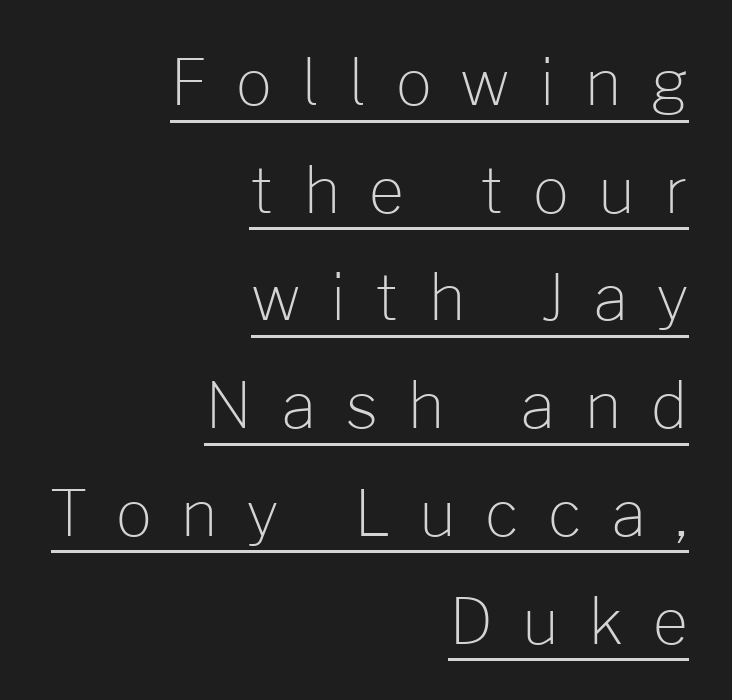
The passage shown is typeset with a sans-serif family. Italic: no, the glyphs are upright roman. This sample has the flowing, uneven cadence of proportional lettering. The sample's only ornament is a line tracing under the words. Stem width sits at or under what a default text font uses.
